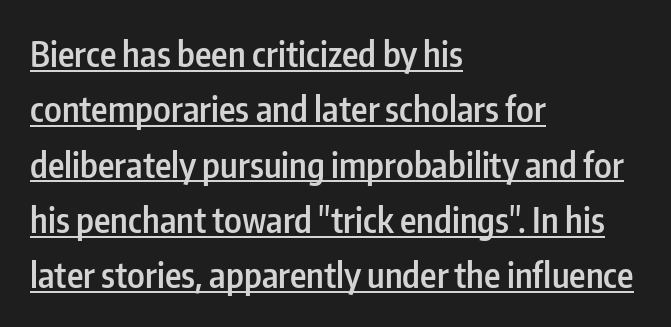
{"serif": "no", "italic": "no", "bold": "semi", "weight": "semibold", "width": "condensed", "stroke_contrast": "low", "x_height": "medium", "monospaced": "no", "underline": "yes", "align": "left", "line_spacing": "normal", "line_spacing_ratio": 1.58, "letter_spacing": "normal", "letter_spacing_em": 0.0, "glyph_px": 35}
